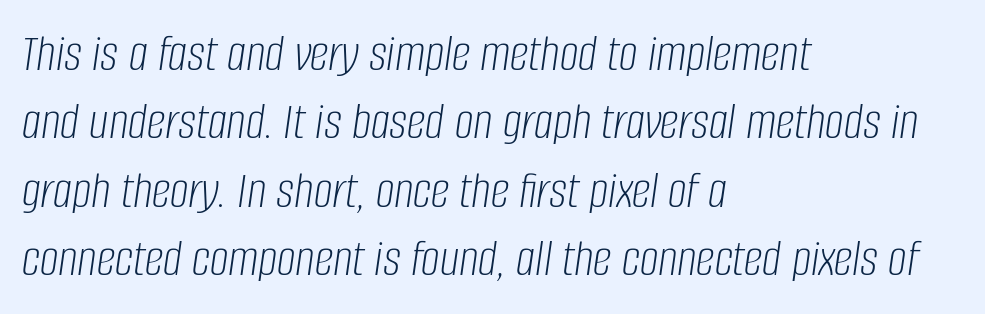
The image shows 53 px light, condensed type, italic (leaning right); set left-aligned, normal line spacing (1.29x), normal letter spacing, not underlined; low stroke contrast and a large x-height.
